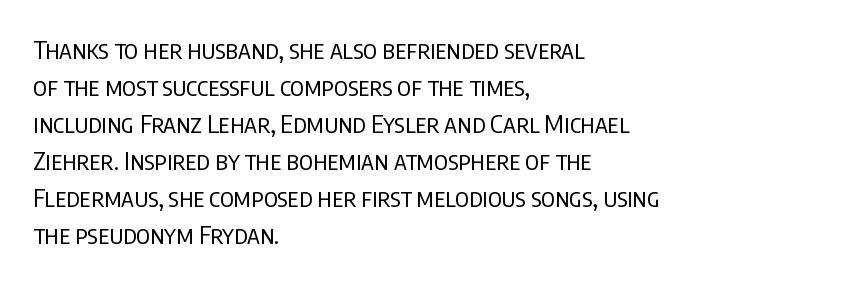
The image shows 25 px text type, upright; set left-aligned, normal line spacing (1.48x), normal letter spacing, not underlined.
